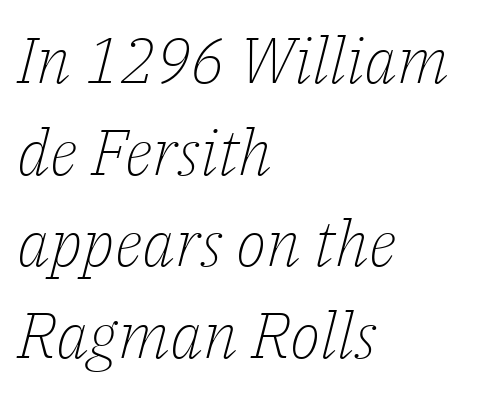
{"serif": "yes", "italic": "yes", "lean": "right", "slant_degrees": 14, "bold": "no", "weight": "light", "width": "normal", "stroke_contrast": "low", "x_height": "medium", "monospaced": "no", "underline": "no", "align": "left", "line_spacing": "normal", "line_spacing_ratio": 1.43, "letter_spacing": "normal", "letter_spacing_em": 0.0, "glyph_px": 64}
